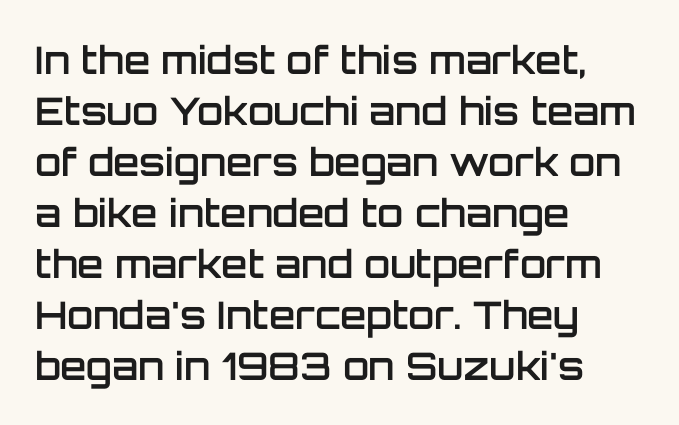
The passage shown stacks its lines at a standard gap. I'd describe the lettering as semibold — firm but not a full bold. Serif or sans? Sans — the stroke terminals are bare. Line beginnings align vertically; line endings do not. Do the letters lean? They stand straight. Has an underline been added? It has not.
